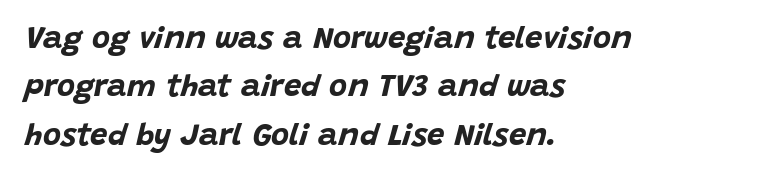
Q: Is the text bold? A: Yes.
Q: Is the text italic (slanted)? A: Yes, it leans right by about 15 degrees.
Q: Is the text underlined? A: No.
Q: How is the paragraph aligned? A: Left-aligned.
Q: Is the spacing between letters normal or unusually wide? A: Normal.
Q: Is the spacing between lines tight, normal or loose? A: Normal.
Q: Width (condensed, normal, or wide)? A: Normal.
Q: Stroke contrast? A: Low.
Q: x-height? A: Large.
Q: Monospaced? A: No.
